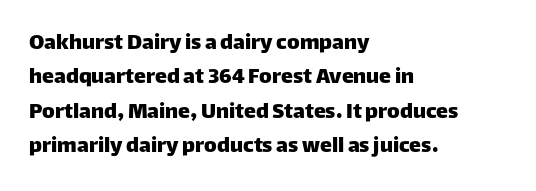
The rows are spaced the way most documents space them. Italic: no, the glyphs are upright roman. Reading down the block, your eye returns to a fixed left position each line. The words here are not underlined. Nothing unusual about the tracking: characters are spaced as the font intends.
